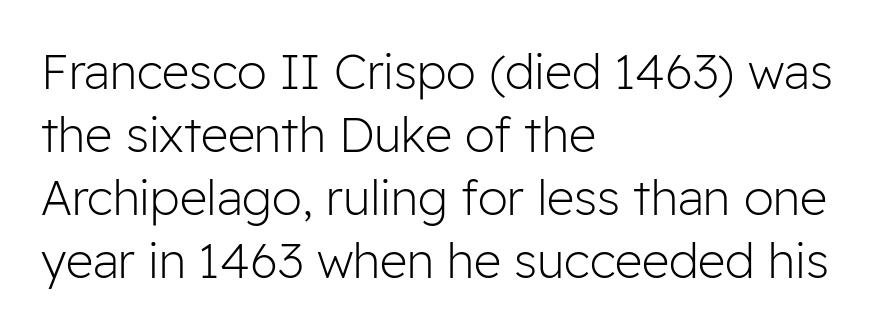
The image shows 48 px light sans-serif type, upright; set left-aligned, normal line spacing (1.31x), normal letter spacing, not underlined; low stroke contrast and a medium x-height.
